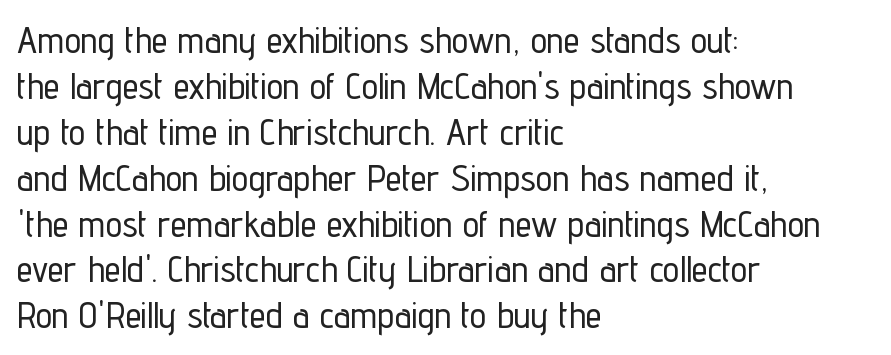
Q: Is the text italic (slanted)? A: No, it is upright.
Q: Is the typeface a serif or a sans-serif typeface? A: Sans-serif.
Q: Is the text underlined? A: No.
Q: How is the paragraph aligned? A: Left-aligned.
Q: Is the spacing between letters normal or unusually wide? A: Normal.
Q: Width (condensed, normal, or wide)? A: Condensed.
Q: Stroke contrast? A: Low.
Q: x-height? A: Medium.
Q: Monospaced? A: No.
